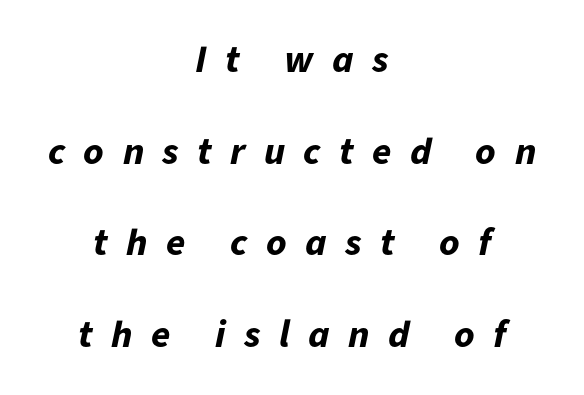
The image shows 39 px bold type, italic (leaning right); set centered, loose line spacing (2.35x), unusually wide letter spacing (+0.47 em), not underlined; low stroke contrast and a medium x-height.
